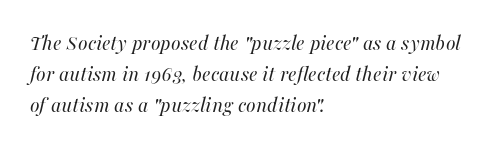
{"italic": "yes", "lean": "right", "slant_degrees": 16, "bold": "no", "underline": "no", "align": "left", "line_spacing": "normal", "line_spacing_ratio": 1.4, "letter_spacing": "normal", "letter_spacing_em": 0.0, "glyph_px": 22}
